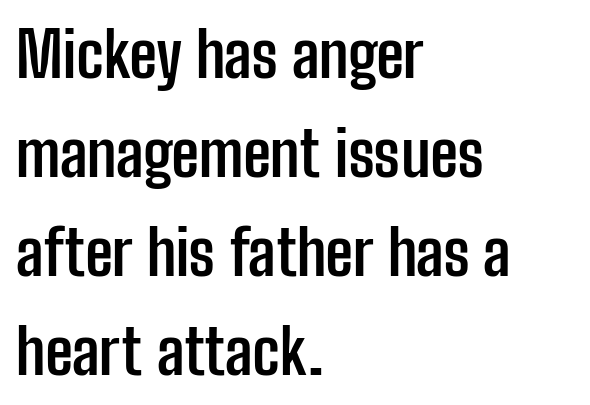
Q: Is the text bold? A: Yes.
Q: Is the text italic (slanted)? A: No, it is upright.
Q: Is the typeface a serif or a sans-serif typeface? A: Sans-serif.
Q: Is the text underlined? A: No.
Q: How is the paragraph aligned? A: Left-aligned.
Q: Is the spacing between letters normal or unusually wide? A: Normal.
Q: Is the spacing between lines tight, normal or loose? A: Normal.
Q: Width (condensed, normal, or wide)? A: Condensed.
Q: Stroke contrast? A: Low.
Q: x-height? A: Medium.
Q: Monospaced? A: No.
